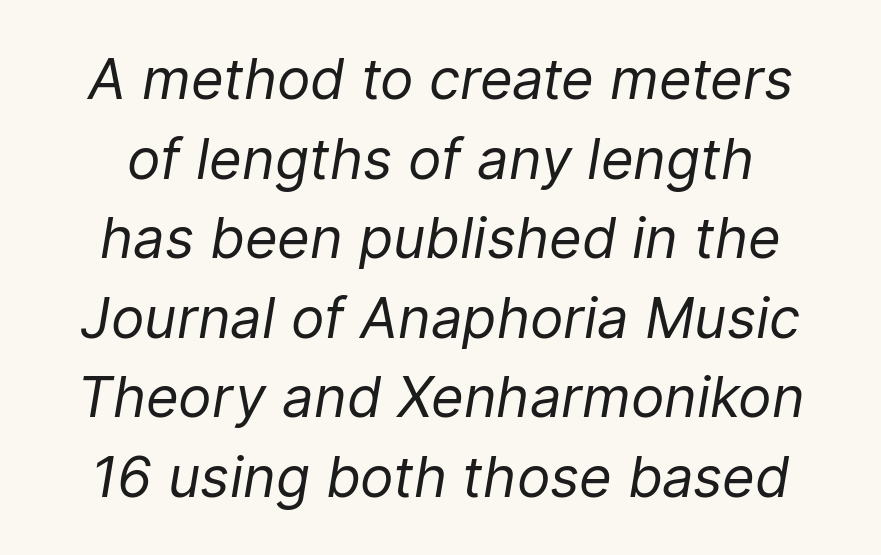
Q: Is the text bold? A: No.
Q: Is the text italic (slanted)? A: Yes, it leans right by about 9 degrees.
Q: Is the text underlined? A: No.
Q: Is the spacing between letters normal or unusually wide? A: Normal.
Q: Is the spacing between lines tight, normal or loose? A: Normal.
Q: Width (condensed, normal, or wide)? A: Normal.
Q: Stroke contrast? A: Low.
Q: x-height? A: Medium.
Q: Monospaced? A: No.
